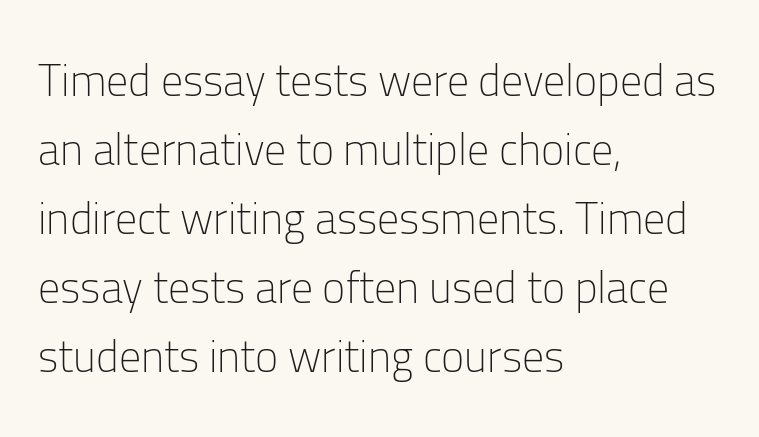
{"serif": "no", "italic": "no", "bold": "no", "weight": "light", "width": "normal", "stroke_contrast": "low", "x_height": "medium", "monospaced": "no", "underline": "no", "align": "left", "line_spacing": "normal", "line_spacing_ratio": 1.57, "letter_spacing": "normal", "letter_spacing_em": 0.0, "glyph_px": 44}
